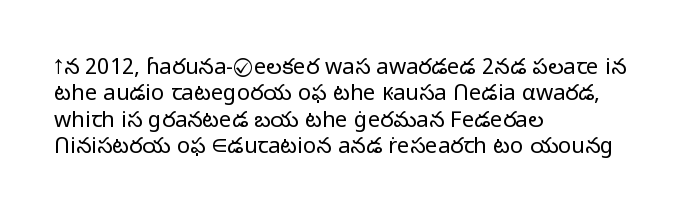
The image shows 22 px text type, upright; set left-aligned, line spacing 1.2x, normal letter spacing, not underlined.
